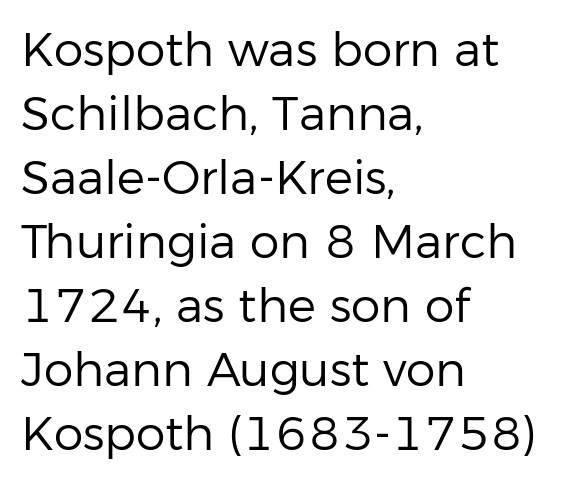
The image shows 47 px regular-weight sans-serif type, upright; set left-aligned, normal line spacing (1.36x), normal letter spacing, not underlined; low stroke contrast and a medium x-height.
